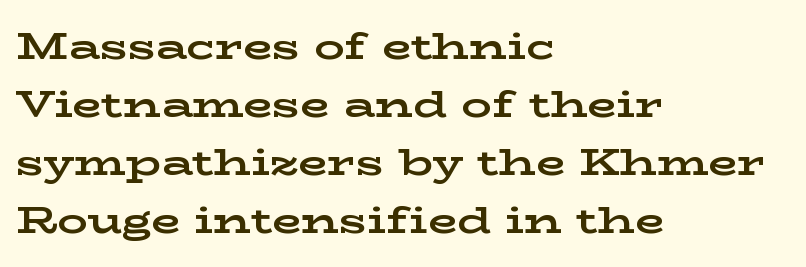
Decoration check: the copy has no underline. Alignment: flush left. Tracking here is standard; glyphs follow each other at the usual distance. The lines sit at an ordinary, default distance from one another.
